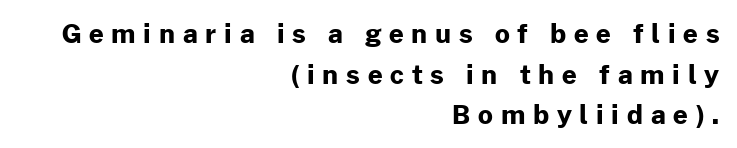
Q: Is the text bold? A: Yes.
Q: Is the text italic (slanted)? A: No, it is upright.
Q: Is the text underlined? A: No.
Q: How is the paragraph aligned? A: Right-aligned.
Q: Is the spacing between letters normal or unusually wide? A: Unusually wide.
Q: Is the spacing between lines tight, normal or loose? A: Normal.
